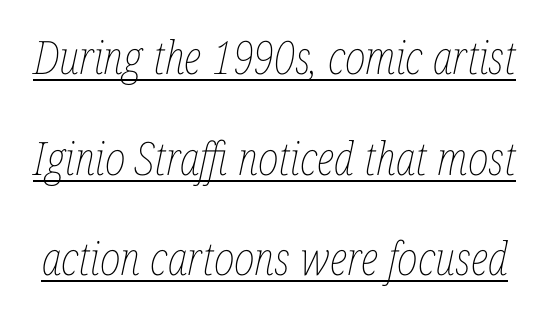
{"italic": "yes", "lean": "right", "slant_degrees": 12, "bold": "no", "weight": "thin", "width": "condensed", "stroke_contrast": "low", "x_height": "medium", "monospaced": "no", "underline": "yes", "line_spacing": "loose", "line_spacing_ratio": 2.19, "letter_spacing": "normal", "letter_spacing_em": 0.0, "glyph_px": 46}
